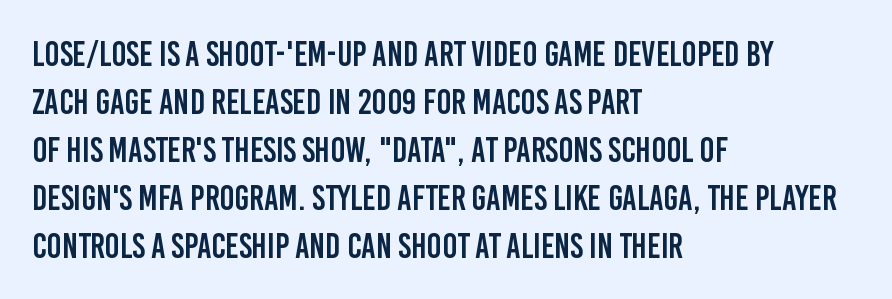
{"serif": "no", "italic": "no", "width": "condensed", "stroke_contrast": "low", "x_height": "large", "monospaced": "no", "underline": "no", "align": "left", "line_spacing": "normal", "line_spacing_ratio": 1.37, "letter_spacing": "normal", "letter_spacing_em": 0.0, "glyph_px": 35}
